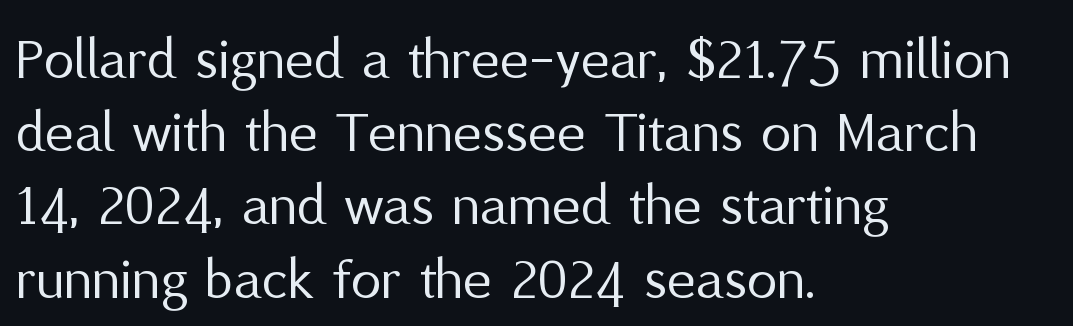
{"serif": "no", "italic": "no", "bold": "no", "weight": "regular", "width": "normal", "stroke_contrast": "medium", "x_height": "medium", "monospaced": "no", "underline": "no", "align": "left", "line_spacing_ratio": 1.2, "letter_spacing": "normal", "letter_spacing_em": 0.0, "glyph_px": 61}
